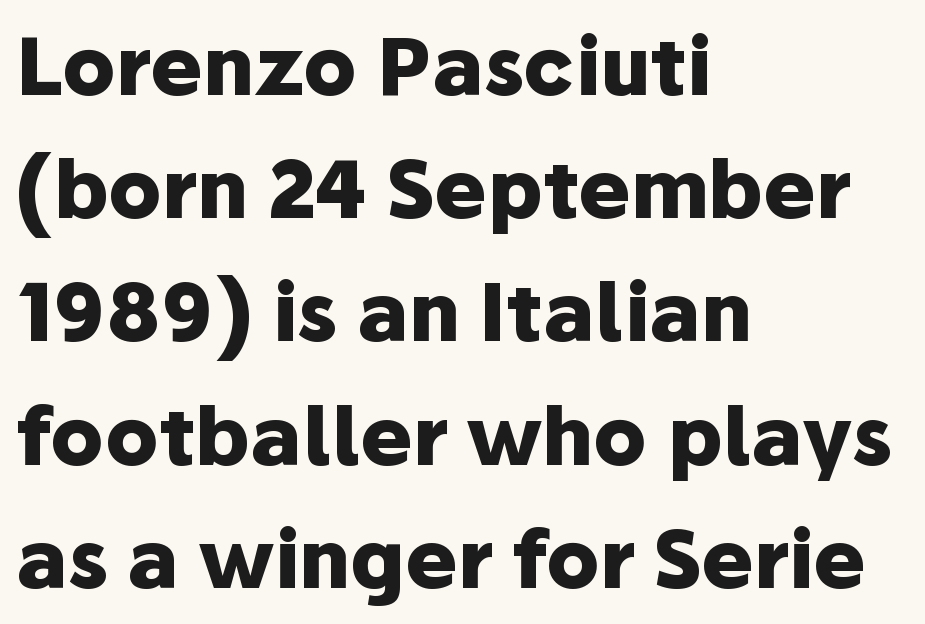
Has an underline been added? It has not. A sans-serif font was chosen for this passage. Reading down the column, the eye jumps a familiar distance to each next line. Each glyph is drawn with heavy, bold strokes. A typesetter would call this proportional, since set widths differ per character. The letterforms sit shoulder to shoulder at normal distance.
